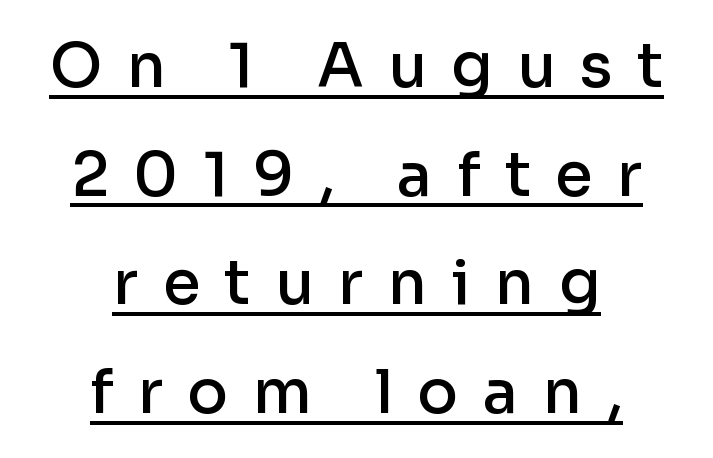
The image shows 61 px semibold sans-serif type, upright; set centered, line spacing 1.78x, unusually wide letter spacing (+0.4 em), underlined; low stroke contrast and a medium x-height.
